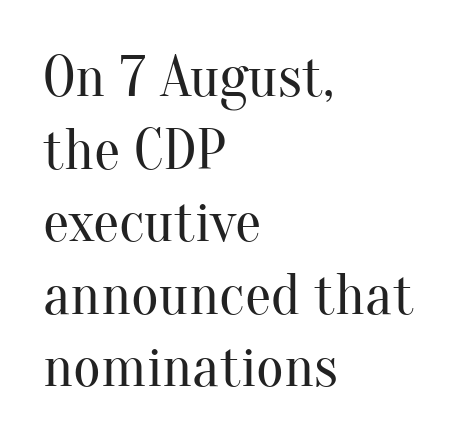
The image shows 59 px regular-weight serif type, upright; set left-aligned, line spacing 1.23x, normal letter spacing, not underlined; medium stroke contrast and a small x-height.
